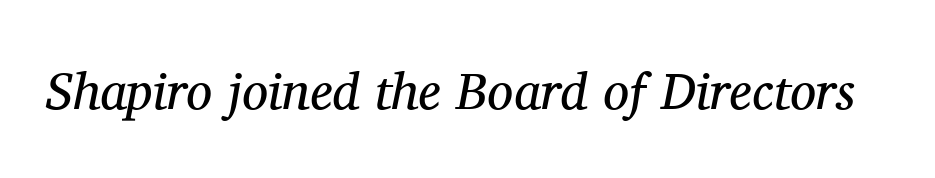
{"serif": "yes", "italic": "yes", "lean": "right", "slant_degrees": 11, "bold": "no", "weight": "regular", "width": "normal", "stroke_contrast": "medium", "x_height": "medium", "monospaced": "no", "underline": "no", "letter_spacing": "normal", "letter_spacing_em": 0.0, "glyph_px": 52}
